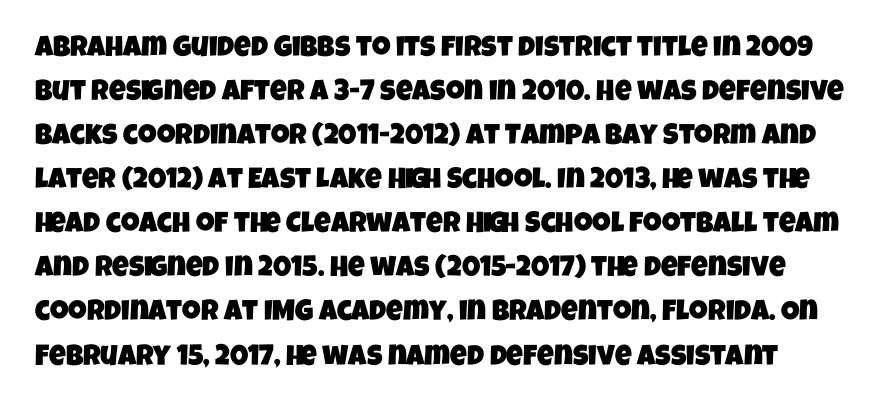
The image shows 29 px condensed sans-serif type; set normal line spacing (1.52x), normal letter spacing, not underlined; low stroke contrast and a large x-height.
